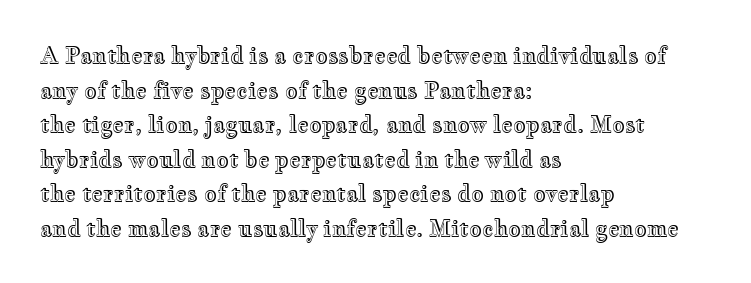
{"italic": "no", "underline": "no", "align": "left", "line_spacing": "normal", "line_spacing_ratio": 1.57, "letter_spacing": "normal", "letter_spacing_em": 0.0, "glyph_px": 22}
